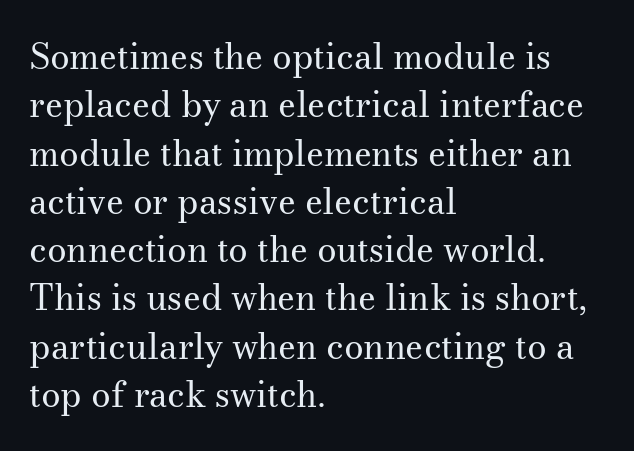
The specimen reads as upright at a glance. Successive baselines arrive at the customary interval. Each letter keeps its own natural width here, so spacing adapts to shape. Little horizontal feet cap the strokes, marking this as serif type.
